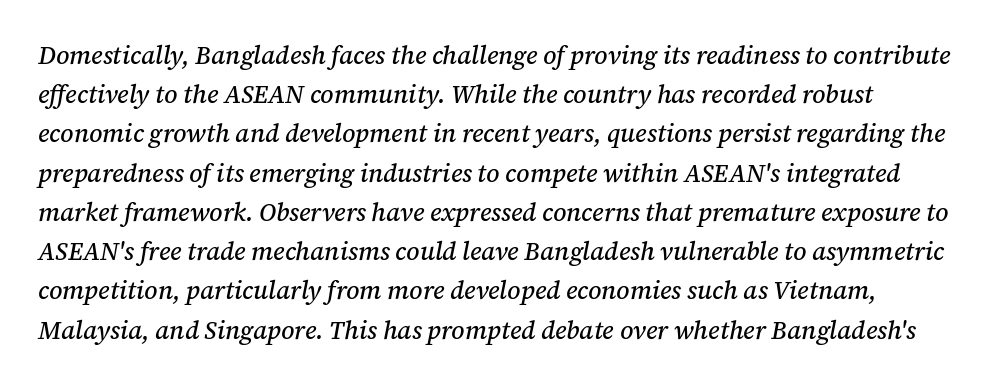
The image shows 25 px text type, italic (leaning right); set left-aligned, normal line spacing (1.57x), normal letter spacing, not underlined.
